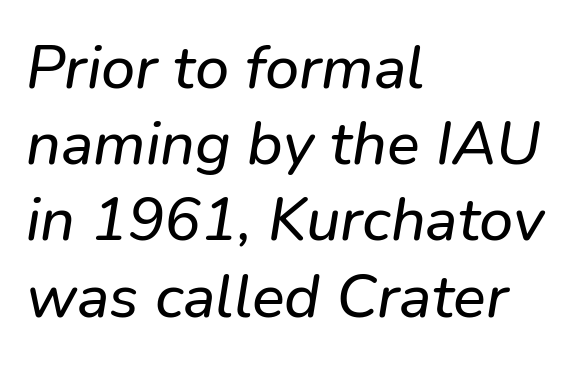
Q: Is the typeface a serif or a sans-serif typeface? A: Sans-serif.
Q: Is the text underlined? A: No.
Q: How is the paragraph aligned? A: Left-aligned.
Q: Is the spacing between letters normal or unusually wide? A: Normal.
Q: Is the spacing between lines tight, normal or loose? A: Normal.
Q: Width (condensed, normal, or wide)? A: Normal.
Q: Stroke contrast? A: Low.
Q: x-height? A: Medium.
Q: Monospaced? A: No.
